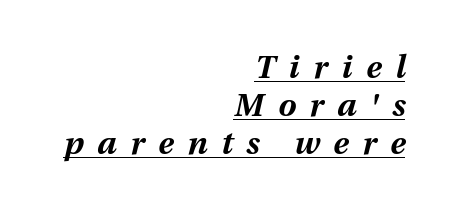
Between one letter and the next there's a generous, obvious gap. A typesetter would call this proportional, since set widths differ per character. Students, observe the line beneath the letters — that is underlining. Visually the block forms a straight wall on the right and a jagged coastline on the left. These words are printed bold, with thick strokes throughout. An italicized treatment has been applied to the whole sample.
